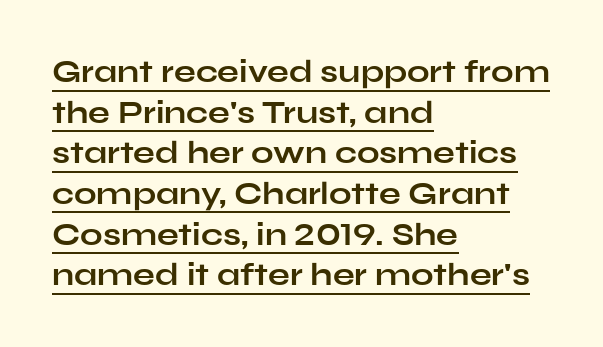
Designer's note — italics off, roman on. Look at the stroke-to-counter ratio: heavy, a bold. The letters sit at their default tracking, neither squeezed nor spread. The designer left line spacing at the default.
